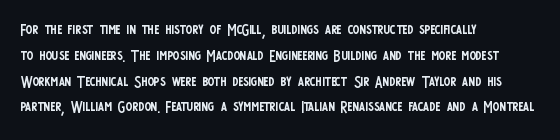
Interline gaps are of average width in this sample. Style check: upright. Tracking here is standard; glyphs follow each other at the usual distance. Stroke mass is kept to a normal reading level or below. Beneath every word, the page is bare. Leftover space on each line is placed entirely after the last word.
